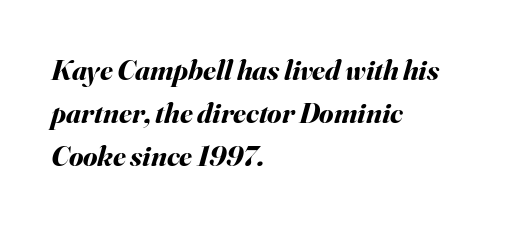
Q: Is the text bold? A: Yes.
Q: Is the text italic (slanted)? A: Yes, it leans right by about 16 degrees.
Q: Is the text underlined? A: No.
Q: How is the paragraph aligned? A: Left-aligned.
Q: Is the spacing between letters normal or unusually wide? A: Normal.
Q: Is the spacing between lines tight, normal or loose? A: Normal.
Q: Width (condensed, normal, or wide)? A: Normal.
Q: Stroke contrast? A: Medium.
Q: x-height? A: Small.
Q: Monospaced? A: No.
